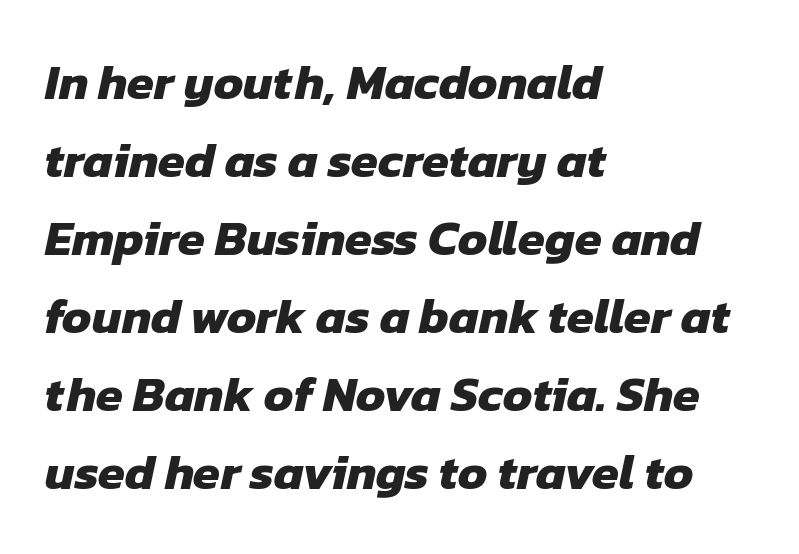
{"serif": "no", "bold": "yes", "weight": "heavy", "width": "normal", "stroke_contrast": "low", "x_height": "medium", "monospaced": "no", "underline": "no", "align": "left", "line_spacing": "normal", "line_spacing_ratio": 1.59, "letter_spacing": "normal", "letter_spacing_em": 0.0, "glyph_px": 49}
